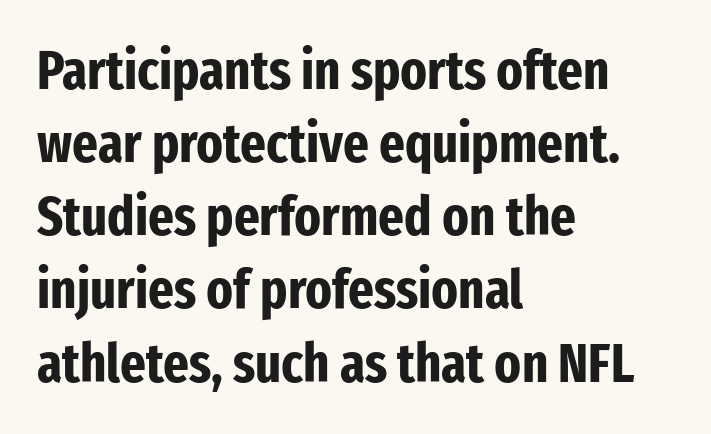
{"serif": "no", "italic": "no", "bold": "yes", "weight": "bold", "width": "condensed", "stroke_contrast": "low", "x_height": "medium", "monospaced": "no", "underline": "no", "align": "left", "line_spacing": "normal", "line_spacing_ratio": 1.33, "letter_spacing": "normal", "letter_spacing_em": 0.0, "glyph_px": 55}
